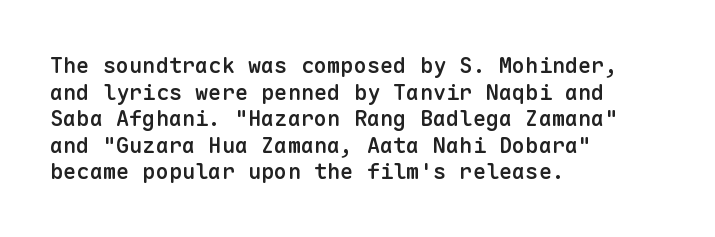
{"italic": "no", "bold": "semi", "underline": "no", "align": "left", "line_spacing_ratio": 1.21, "letter_spacing": "normal", "letter_spacing_em": 0.0, "glyph_px": 22}
